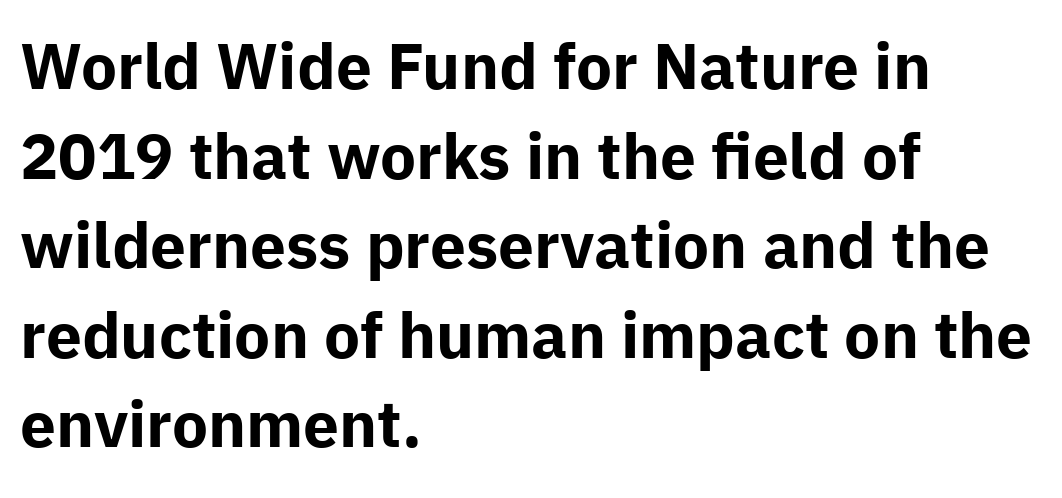
Regular leading. Each glyph is drawn with heavy, bold strokes. A classic flush-left, rag-right setting is used for this passage. Look at the tracking — it's just the regular setting, nothing added. Words float on clear page, feet unadorned. Characters remain perfectly vertical along every line.
